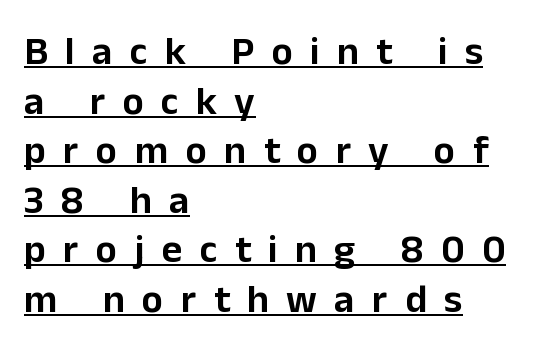
The image shows 40 px sans-serif type, upright; set left-aligned, line spacing 1.24x, unusually wide letter spacing (+0.43 em), underlined; low stroke contrast and a medium x-height.
